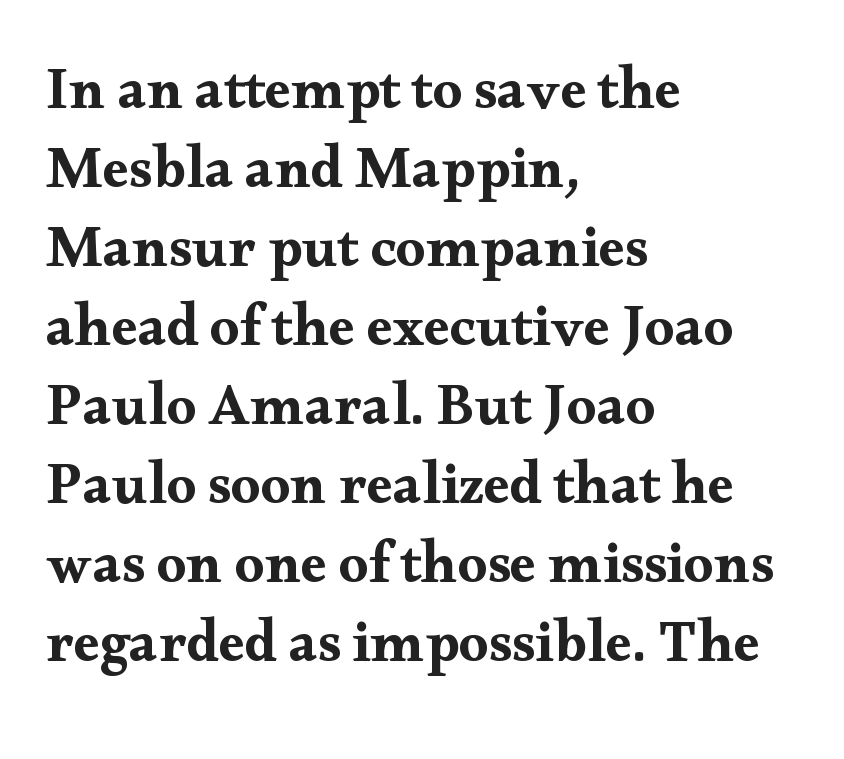
Q: Is the text italic (slanted)? A: No, it is upright.
Q: Is the typeface a serif or a sans-serif typeface? A: Serif.
Q: Is the text underlined? A: No.
Q: How is the paragraph aligned? A: Left-aligned.
Q: Is the spacing between letters normal or unusually wide? A: Normal.
Q: Is the spacing between lines tight, normal or loose? A: Normal.
Q: Width (condensed, normal, or wide)? A: Wide.
Q: Stroke contrast? A: Medium.
Q: x-height? A: Small.
Q: Monospaced? A: No.
